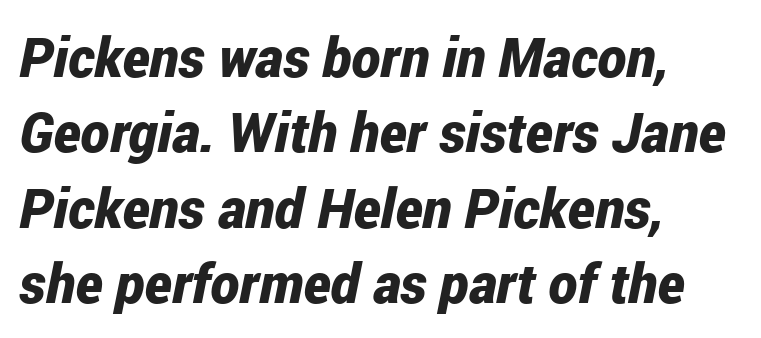
Characters are canted at an angle relative to the baseline's perpendicular. Lines of text with bare space underneath. Nobody touched the tracking dial on this one. In terms of weight, the rendering is a true, heavy bold. Teacher's note: observe the even left margin — that is flush-left alignment. Vertically, the passage feels balanced, rows spaced as you'd expect.
